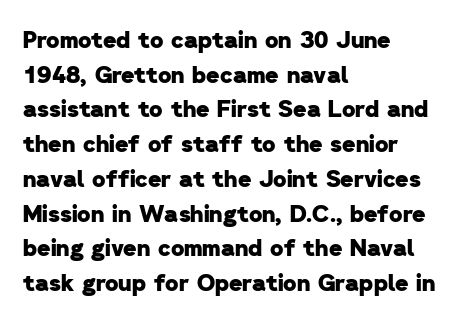
The image shows 23 px bold type; set left-aligned, normal line spacing (1.51x), normal letter spacing, not underlined.
